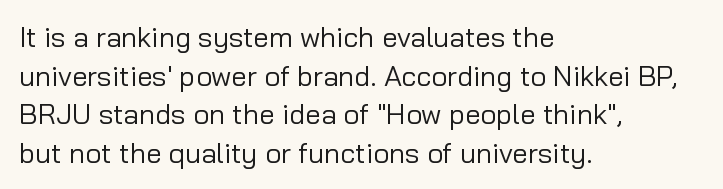
Q: Is the text bold? A: No.
Q: Is the text italic (slanted)? A: No, it is upright.
Q: Is the typeface a serif or a sans-serif typeface? A: Sans-serif.
Q: Is the text underlined? A: No.
Q: How is the paragraph aligned? A: Left-aligned.
Q: Is the spacing between letters normal or unusually wide? A: Normal.
Q: Is the spacing between lines tight, normal or loose? A: Normal.
Q: Width (condensed, normal, or wide)? A: Normal.
Q: Stroke contrast? A: Low.
Q: x-height? A: Medium.
Q: Monospaced? A: No.
